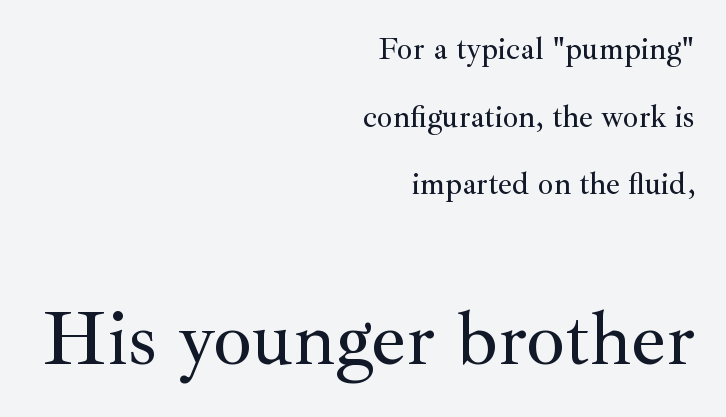
The image shows 77 px serif type, upright; set right-aligned, loose line spacing (2.18x), normal letter spacing, not underlined; the second (bottom) block is 2.48x larger; medium stroke contrast and a small x-height.
